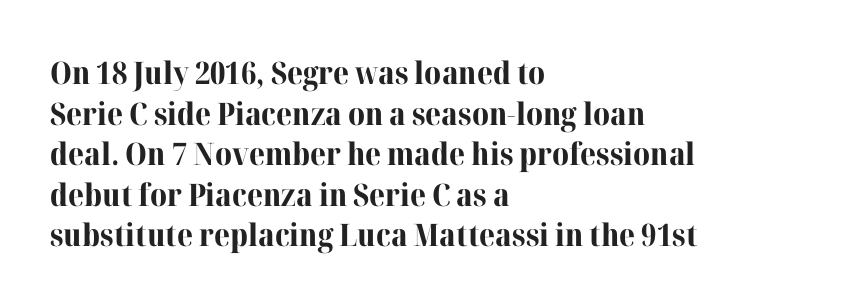
The image shows 31 px bold serif type, upright; set left-aligned, normal line spacing (1.31x), normal letter spacing, not underlined; high stroke contrast and a medium x-height.
